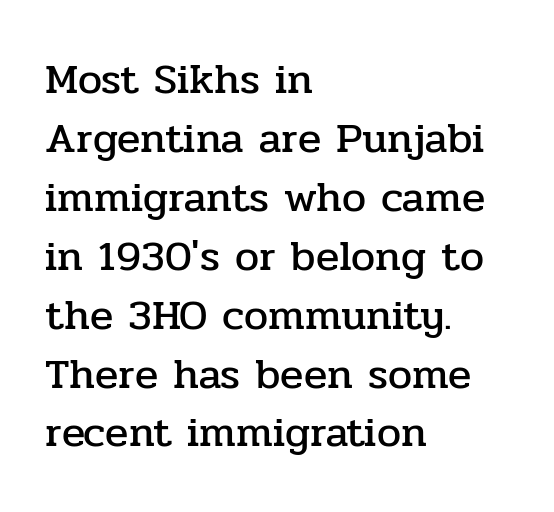
Summary of vertical rhythm: regular, with standard interline spacing. Leftover space on each line is placed entirely after the last word. A typesetter would call this zero additional tracking. Style check: upright. Decoration check: the copy has no underline. The font family rendered here belongs to the serif group.
